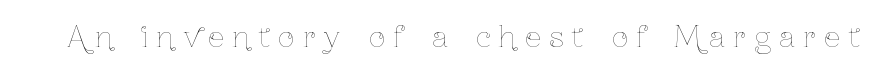
The image shows 28 px thin, condensed type, upright; set unusually wide letter spacing (+0.31 em), not underlined; low stroke contrast and a medium x-height.
